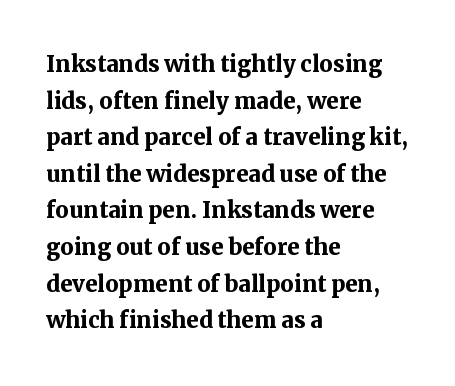
The image shows 30 px semibold serif type, upright; set left-aligned, line spacing 1.22x, normal letter spacing, not underlined; medium stroke contrast and a medium x-height.
